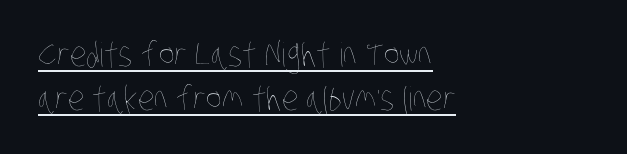
{"bold": "no", "weight": "thin", "width": "condensed", "stroke_contrast": "low", "x_height": "large", "monospaced": "no", "underline": "yes", "align": "left", "line_spacing": "normal", "line_spacing_ratio": 1.33, "letter_spacing": "normal", "letter_spacing_em": 0.0, "glyph_px": 33}
